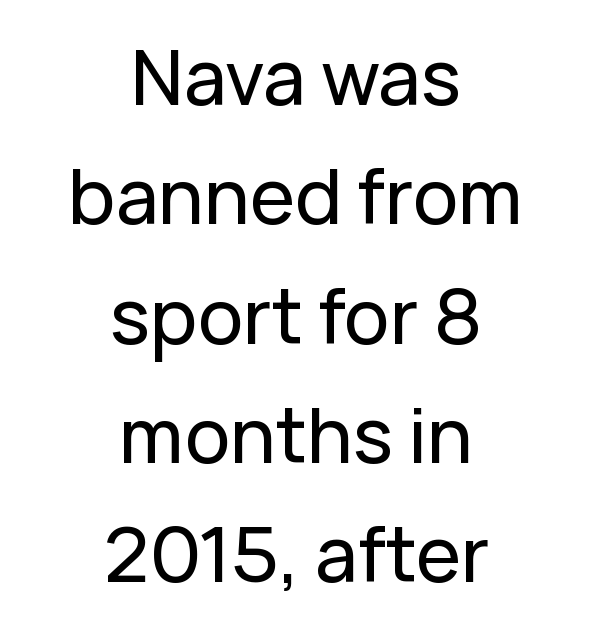
Q: Is the text italic (slanted)? A: No, it is upright.
Q: Is the typeface a serif or a sans-serif typeface? A: Sans-serif.
Q: Is the text underlined? A: No.
Q: How is the paragraph aligned? A: Centered.
Q: Is the spacing between letters normal or unusually wide? A: Normal.
Q: Is the spacing between lines tight, normal or loose? A: Normal.
Q: Width (condensed, normal, or wide)? A: Normal.
Q: Stroke contrast? A: Low.
Q: x-height? A: Medium.
Q: Monospaced? A: No.
